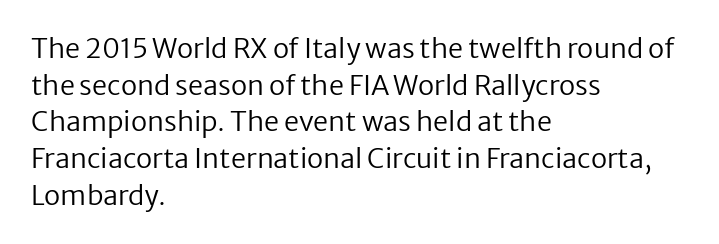
Q: Is the text bold? A: No.
Q: Is the text italic (slanted)? A: No, it is upright.
Q: Is the text underlined? A: No.
Q: How is the paragraph aligned? A: Left-aligned.
Q: Is the spacing between letters normal or unusually wide? A: Normal.
Q: Is the spacing between lines tight, normal or loose? A: Normal.
